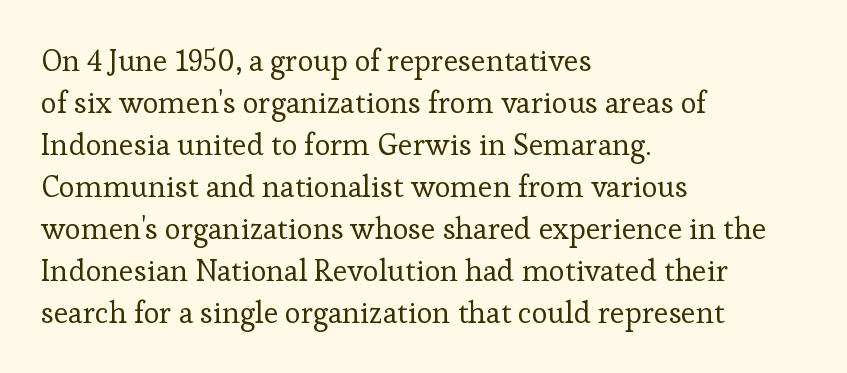
Q: Is the text bold? A: No.
Q: Is the text italic (slanted)? A: No, it is upright.
Q: Is the typeface a serif or a sans-serif typeface? A: Serif.
Q: Is the text underlined? A: No.
Q: How is the paragraph aligned? A: Left-aligned.
Q: Is the spacing between letters normal or unusually wide? A: Normal.
Q: Is the spacing between lines tight, normal or loose? A: Normal.
Q: Width (condensed, normal, or wide)? A: Normal.
Q: Stroke contrast? A: Low.
Q: x-height? A: Medium.
Q: Monospaced? A: No.
